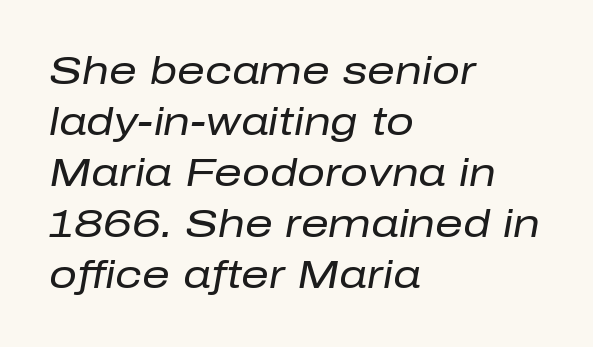
The image shows 39 px regular-weight type, italic (leaning right); set left-aligned, normal line spacing (1.31x), normal letter spacing, not underlined; low stroke contrast and a medium x-height.
